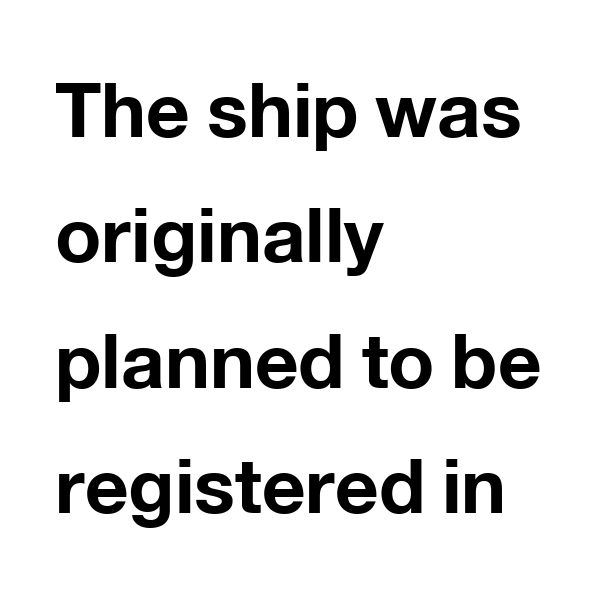
{"serif": "no", "italic": "no", "bold": "yes", "weight": "bold", "width": "normal", "stroke_contrast": "low", "x_height": "medium", "monospaced": "no", "underline": "no", "align": "left", "line_spacing": "normal", "line_spacing_ratio": 1.65, "letter_spacing": "normal", "letter_spacing_em": 0.0, "glyph_px": 76}
